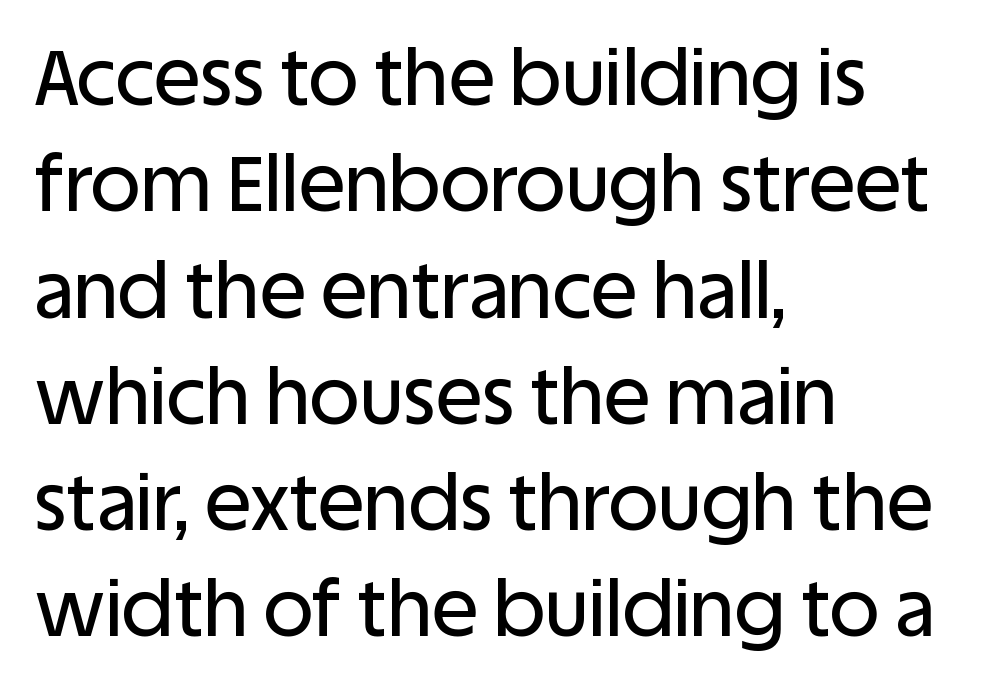
The image shows 77 px sans-serif type, upright; set left-aligned, normal line spacing (1.38x), normal letter spacing, not underlined; low stroke contrast and a large x-height.
